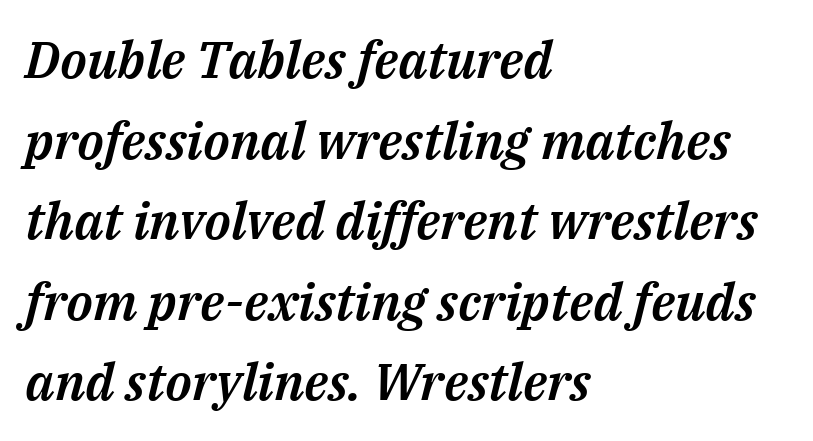
Alignment: flush left. Varying glyph widths throughout — classic text-font behaviour. The face used here is rendered with its standard letterfit. Compared with typical paragraphs, the rows here are spaced about the same. Posture: slanted. The space beneath each line is pristine and unruled.
